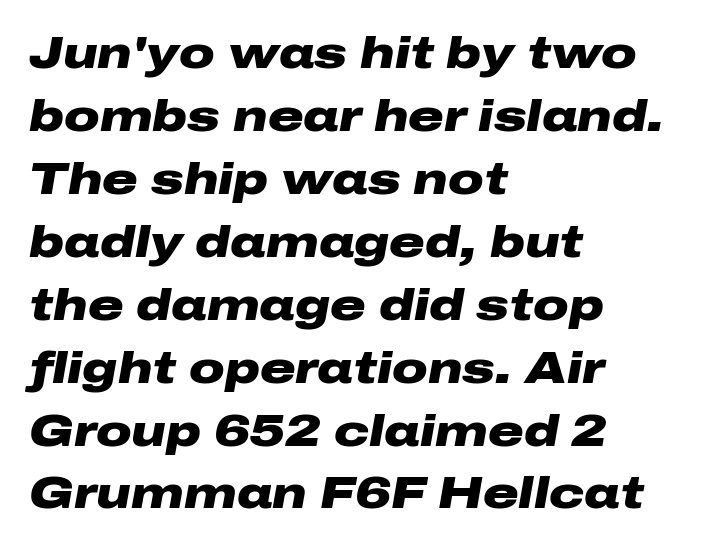
Quick note: underline off. The paragraph shown leans on its left margin. Heavy-handed strokes throughout: this text is bold. One glance says typical: line gaps are just what's usual.
